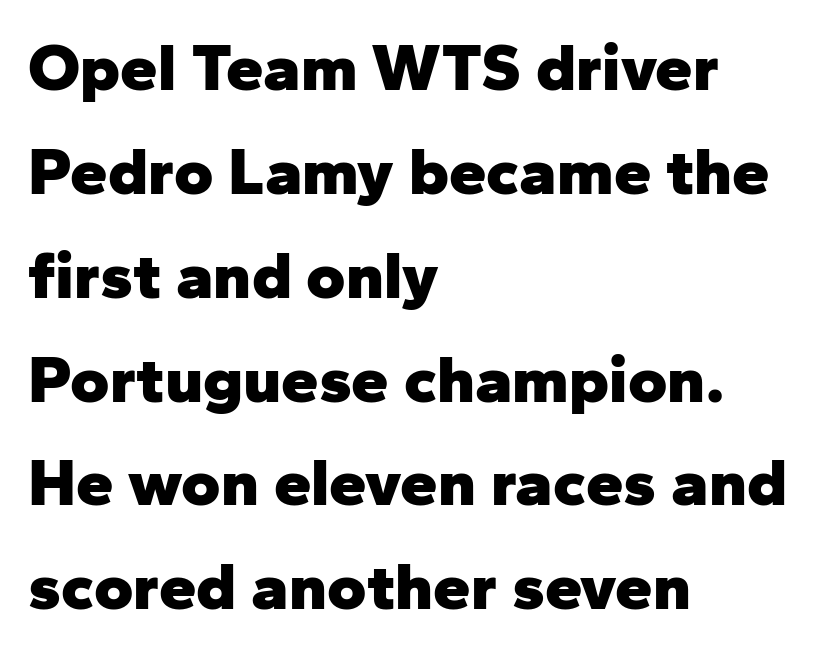
The image shows 67 px heavy sans-serif type, upright; set left-aligned, normal line spacing (1.55x), normal letter spacing, not underlined; low stroke contrast and a medium x-height.
